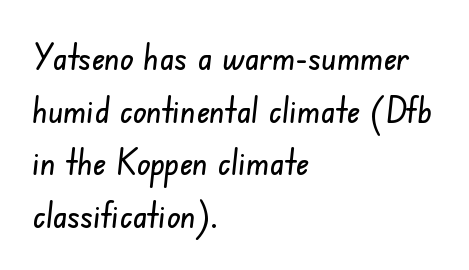
Q: Is the typeface a serif or a sans-serif typeface? A: Sans-serif.
Q: Is the text underlined? A: No.
Q: How is the paragraph aligned? A: Left-aligned.
Q: Is the spacing between letters normal or unusually wide? A: Normal.
Q: Is the spacing between lines tight, normal or loose? A: Normal.
Q: Width (condensed, normal, or wide)? A: Condensed.
Q: Stroke contrast? A: Low.
Q: x-height? A: Small.
Q: Monospaced? A: No.
